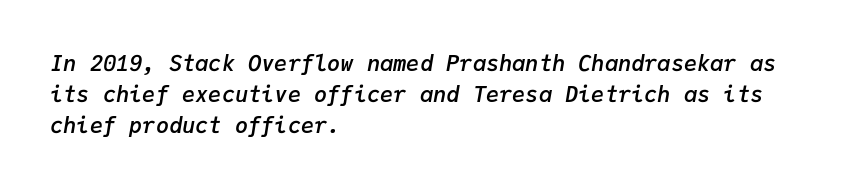
I'd describe the lettering as semibold — firm but not a full bold. The type is set solid horizontally, with unmodified tracking. A normal amount of white space separates one row of letters from the next. Notice how the passage keeps a crisp vertical edge on the left only. Clear beneath every line of the passage. The axis of the letterforms is tilted away from vertical.
